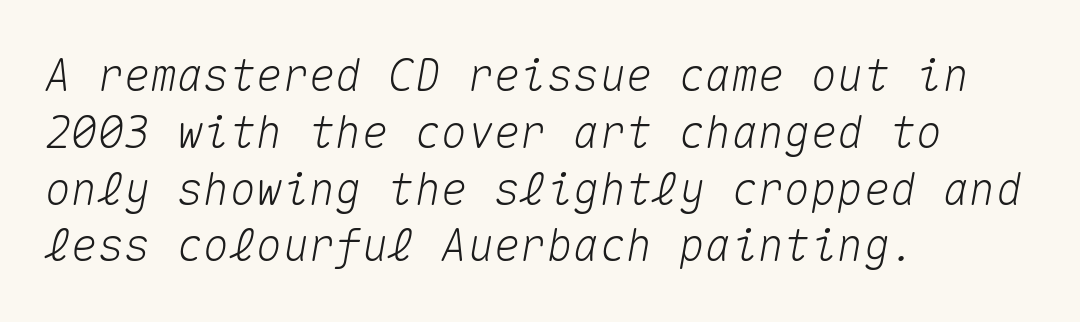
{"italic": "yes", "lean": "right", "slant_degrees": 10, "width": "normal", "stroke_contrast": "medium", "x_height": "medium", "monospaced": "yes", "underline": "no", "align": "left", "line_spacing": "normal", "line_spacing_ratio": 1.29, "letter_spacing": "normal", "letter_spacing_em": 0.0, "glyph_px": 44}
